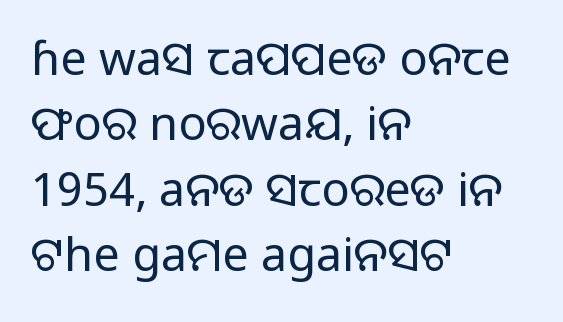
Clear beneath every line of the passage. You can tell it's not italic because the verticals are truly vertical. Does the type have serifs? No, each stem ends abruptly. Vertical spacing — default. Note the varied advance widths — an 'i' is clearly narrower than an 'm'. A student would call this left alignment; a typographer would say flush left, rag right.
